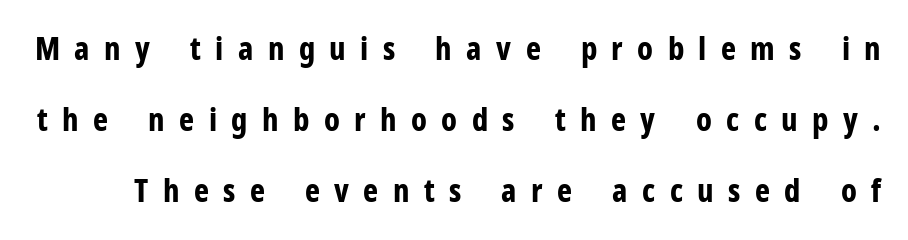
{"serif": "no", "italic": "no", "bold": "yes", "weight": "bold", "width": "condensed", "stroke_contrast": "low", "x_height": "medium", "monospaced": "no", "underline": "no", "line_spacing": "loose", "line_spacing_ratio": 2.22, "letter_spacing": "wide", "letter_spacing_em": 0.45, "glyph_px": 32}
